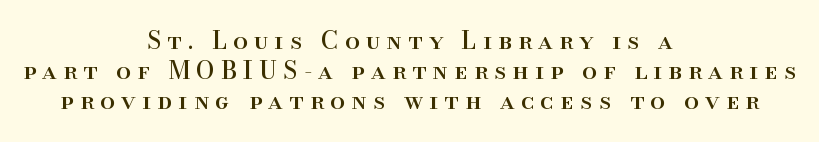
The image shows 24 px text type, upright; set centered, normal line spacing (1.26x), unusually wide letter spacing (+0.26 em), not underlined.
